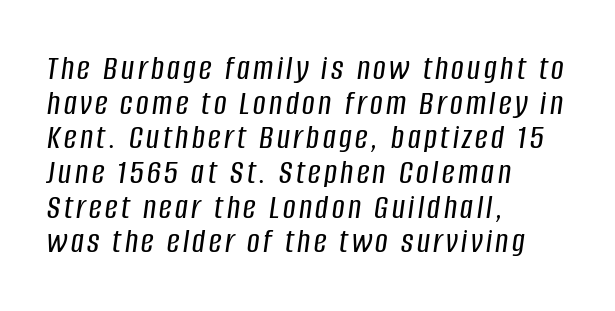
The image shows 35 px condensed type, italic (leaning right); set left-aligned, tight line spacing (0.99x), not underlined; low stroke contrast and a large x-height.
